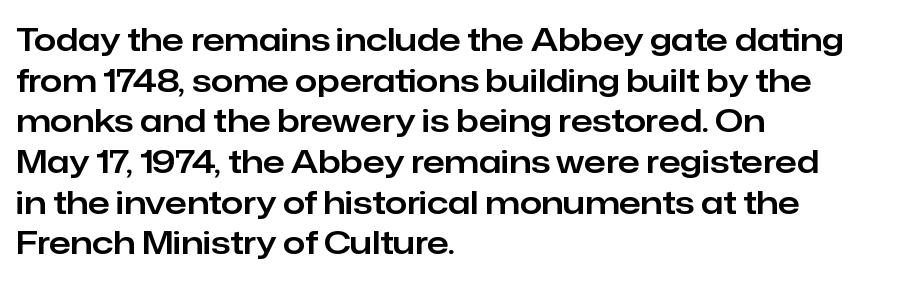
Q: Is the text italic (slanted)? A: No, it is upright.
Q: Is the typeface a serif or a sans-serif typeface? A: Sans-serif.
Q: Is the text underlined? A: No.
Q: How is the paragraph aligned? A: Left-aligned.
Q: Is the spacing between letters normal or unusually wide? A: Normal.
Q: Is the spacing between lines tight, normal or loose? A: Normal.
Q: Width (condensed, normal, or wide)? A: Normal.
Q: Stroke contrast? A: Low.
Q: x-height? A: Medium.
Q: Monospaced? A: No.
